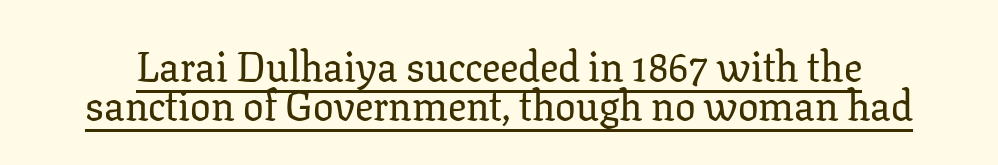
The image shows 41 px serif type, upright; set tight line spacing (0.96x), normal letter spacing, underlined; low stroke contrast and a medium x-height.
